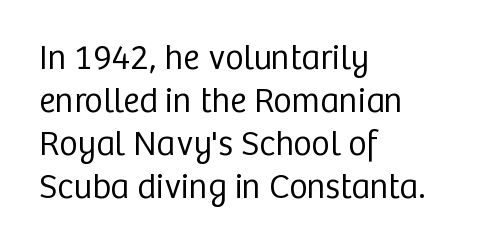
The face used here is rendered with its standard letterfit. The text block is weighted toward the left margin, trailing off unevenly rightward. Letters rest on an invisible, unmarked baseline. Nope, no serifs anywhere on these letters.
